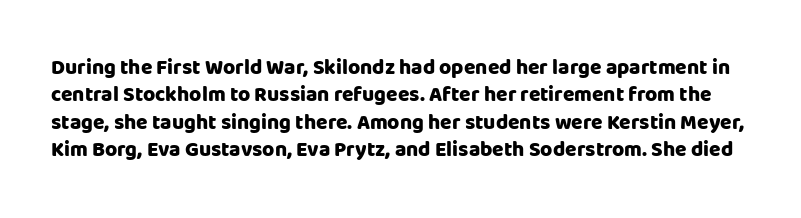
The image shows 21 px bold type, upright; set normal line spacing (1.3x), normal letter spacing, not underlined.
